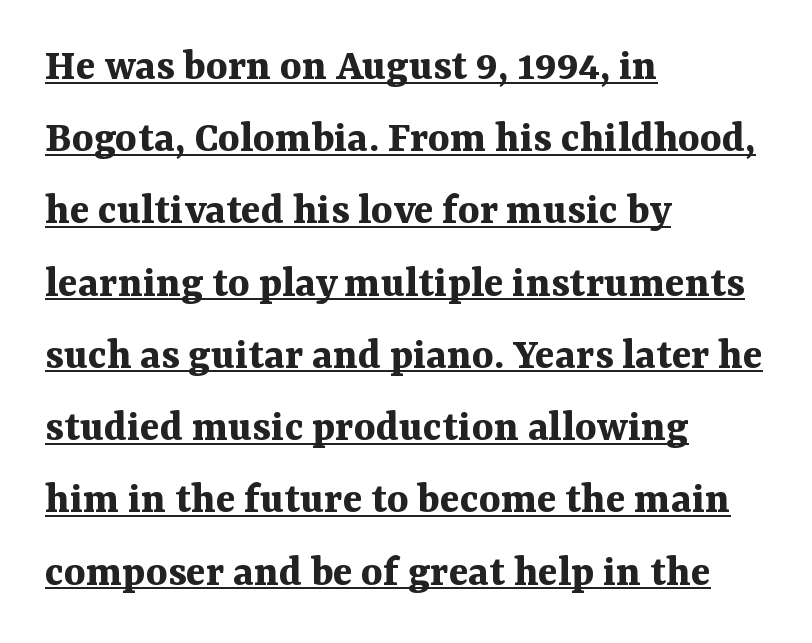
Caption: standard tracking, unaltered. A classic flush-left, rag-right setting is used for this passage. Honestly, the underline is the first thing you notice here. Serif or sans? Serif — the stroke terminals have little feet. The passage shown stacks its lines at a standard gap. The typesetting leans heavy: a genuine bold.
